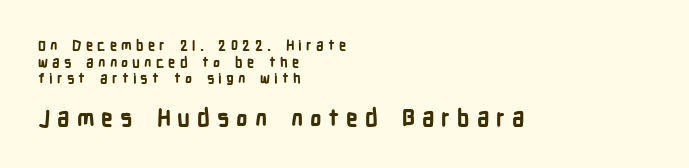
The image shows 23 px bold type, upright; set left-aligned, line spacing 1.18x, unusually wide letter spacing (+0.3 em), not underlined; the second (bottom) block is 1.64x larger.
